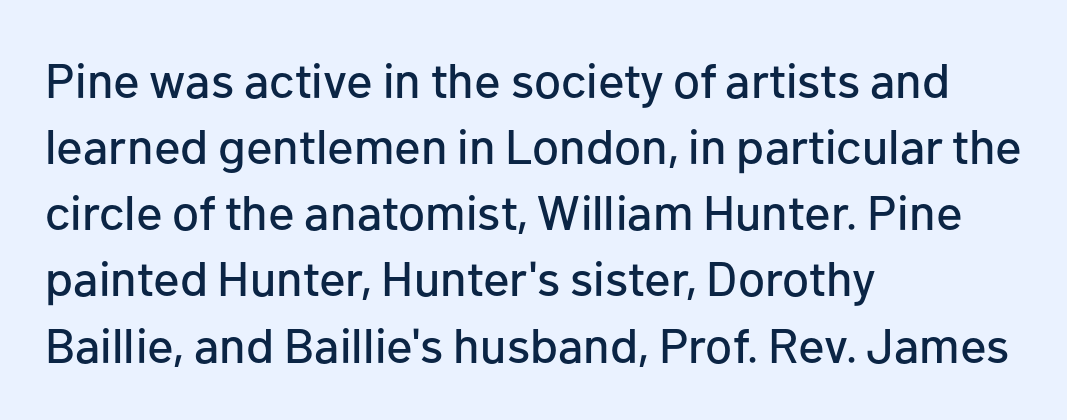
{"serif": "no", "italic": "no", "width": "normal", "stroke_contrast": "low", "x_height": "medium", "monospaced": "no", "underline": "no", "align": "left", "line_spacing": "normal", "line_spacing_ratio": 1.35, "letter_spacing": "normal", "letter_spacing_em": 0.0, "glyph_px": 49}
